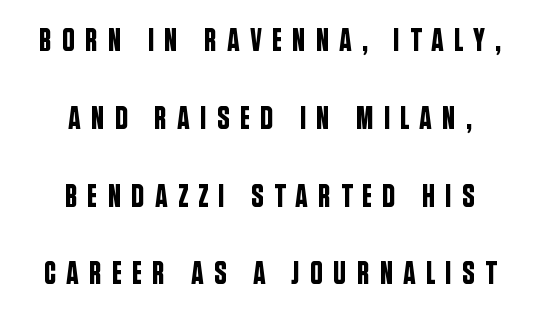
Vertical spacing — loose. Glance below the letters and you will spot only blank space. The tracking reads as deliberately expanded to a designer's eye. The letters advance in unequal steps, a hallmark of proportional type.
